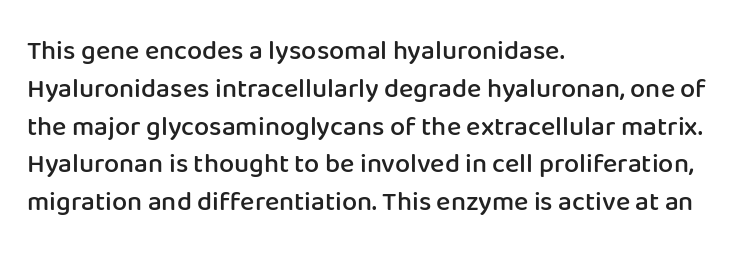
{"italic": "no", "bold": "semi", "underline": "no", "align": "left", "line_spacing": "normal", "line_spacing_ratio": 1.4, "letter_spacing": "normal", "letter_spacing_em": 0.0, "glyph_px": 27}
